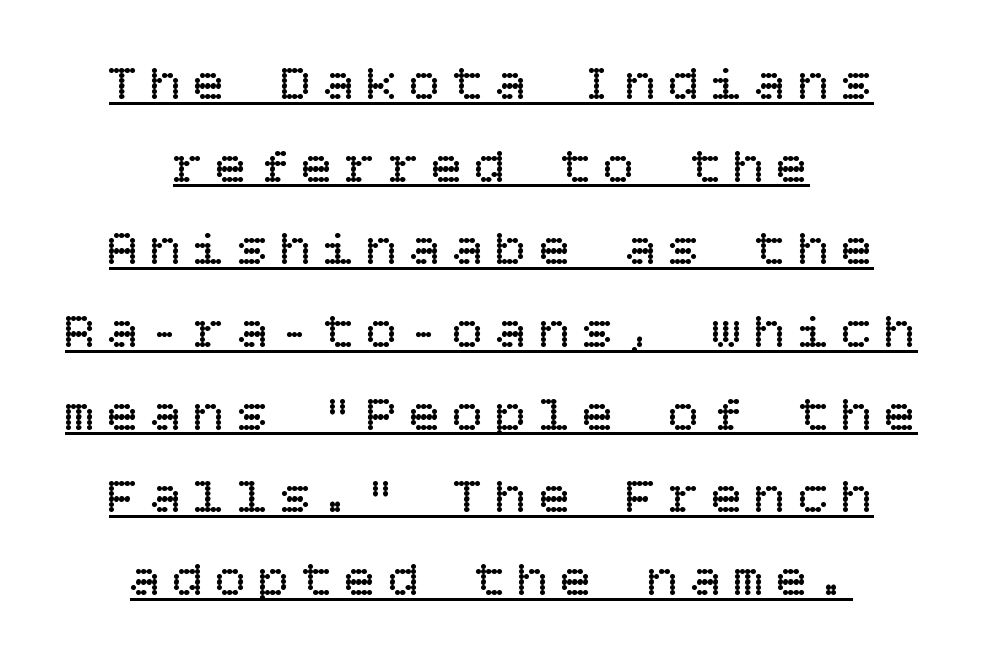
The image shows 52 px regular-weight type, upright; set centered, normal line spacing (1.59x), unusually wide letter spacing (+0.23 em), underlined; low stroke contrast and a large x-height.
